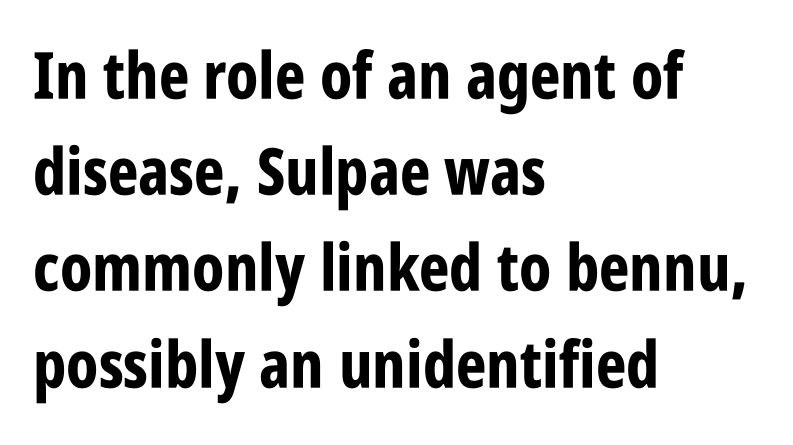
Q: Is the text bold? A: Yes.
Q: Is the text italic (slanted)? A: No, it is upright.
Q: Is the typeface a serif or a sans-serif typeface? A: Sans-serif.
Q: Is the text underlined? A: No.
Q: How is the paragraph aligned? A: Left-aligned.
Q: Is the spacing between letters normal or unusually wide? A: Normal.
Q: Is the spacing between lines tight, normal or loose? A: Normal.
Q: Width (condensed, normal, or wide)? A: Condensed.
Q: Stroke contrast? A: Low.
Q: x-height? A: Large.
Q: Monospaced? A: No.
